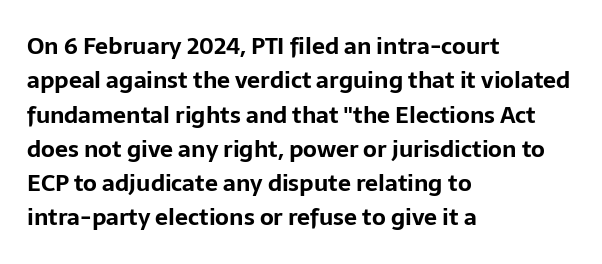
Q: Is the text bold? A: Yes.
Q: Is the text italic (slanted)? A: No, it is upright.
Q: Is the text underlined? A: No.
Q: How is the paragraph aligned? A: Left-aligned.
Q: Is the spacing between letters normal or unusually wide? A: Normal.
Q: Is the spacing between lines tight, normal or loose? A: Normal.
